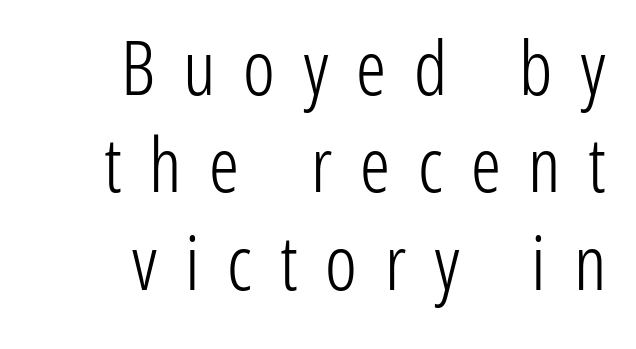
{"serif": "no", "italic": "no", "bold": "no", "weight": "light", "width": "condensed", "stroke_contrast": "low", "x_height": "medium", "monospaced": "no", "underline": "no", "align": "right", "line_spacing": "normal", "line_spacing_ratio": 1.3, "letter_spacing": "wide", "letter_spacing_em": 0.37, "glyph_px": 75}
